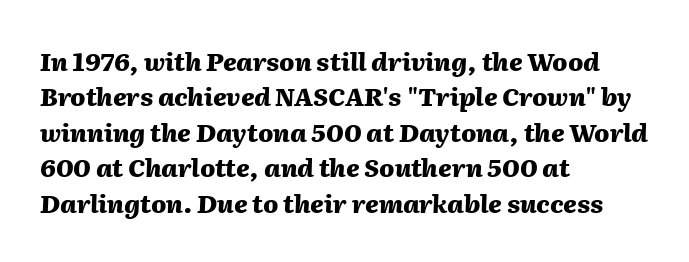
The image shows 25 px bold type, italic (leaning right); set left-aligned, normal line spacing (1.42x), normal letter spacing, not underlined.
